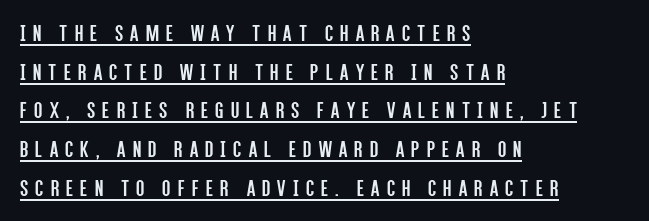
{"italic": "no", "bold": "no", "underline": "yes", "align": "left", "line_spacing": "normal", "line_spacing_ratio": 1.61, "letter_spacing": "wide", "letter_spacing_em": 0.3, "glyph_px": 24}
